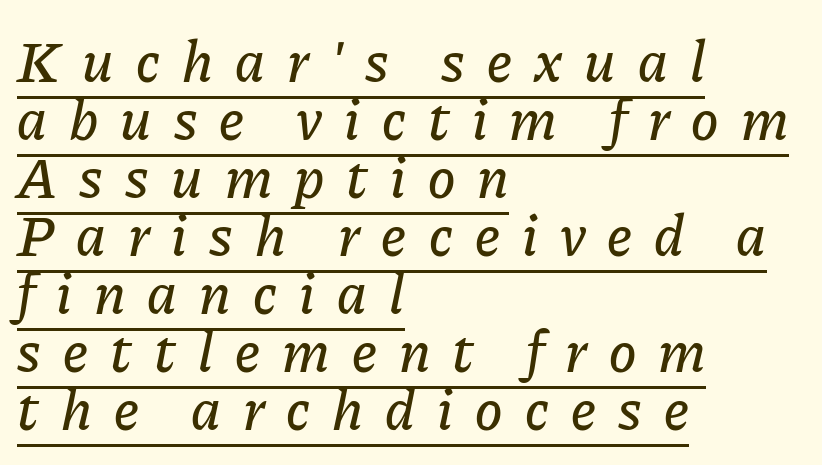
Q: Is the text italic (slanted)? A: Yes, it leans right by about 11 degrees.
Q: Is the text underlined? A: Yes.
Q: How is the paragraph aligned? A: Left-aligned.
Q: Is the spacing between letters normal or unusually wide? A: Unusually wide.
Q: Is the spacing between lines tight, normal or loose? A: Tight.
Q: Width (condensed, normal, or wide)? A: Normal.
Q: Stroke contrast? A: Low.
Q: x-height? A: Medium.
Q: Monospaced? A: No.
